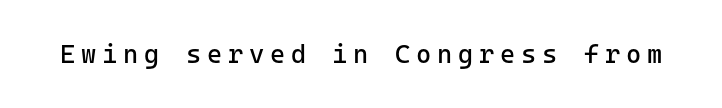
The image shows 26 px text type, upright; set unusually wide letter spacing (+0.22 em), not underlined.
